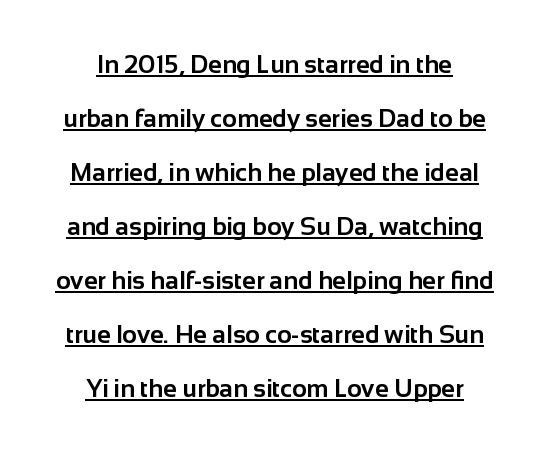
The lettering holds an erect, upright posture throughout. A full-strength bold gives these letters their thick strokes. The lettering is marked with a stroke running underneath it. The horizontal fit of the characters is conventional and even. Casual observation: everything's sitting right in the middle.
